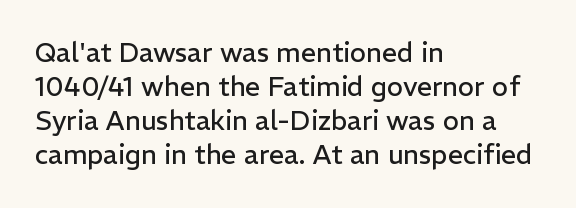
Q: Is the text bold? A: No.
Q: Is the text italic (slanted)? A: No, it is upright.
Q: Is the text underlined? A: No.
Q: How is the paragraph aligned? A: Left-aligned.
Q: Is the spacing between letters normal or unusually wide? A: Normal.
Q: Is the spacing between lines tight, normal or loose? A: Normal.
